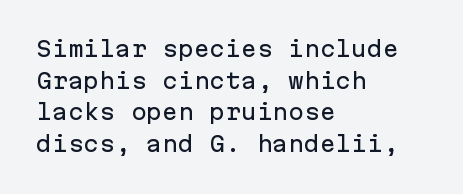
Q: Is the text italic (slanted)? A: No, it is upright.
Q: Is the text underlined? A: No.
Q: How is the paragraph aligned? A: Left-aligned.
Q: Is the spacing between letters normal or unusually wide? A: Normal.
Q: Is the spacing between lines tight, normal or loose? A: Normal.
